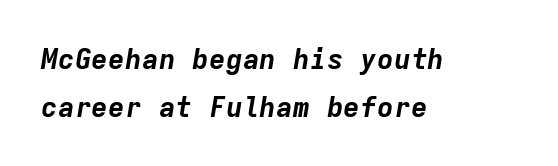
Q: Is the text bold? A: Yes.
Q: Is the text italic (slanted)? A: Yes, it leans right by about 9 degrees.
Q: Is the text underlined? A: No.
Q: How is the paragraph aligned? A: Left-aligned.
Q: Is the spacing between letters normal or unusually wide? A: Normal.
Q: Width (condensed, normal, or wide)? A: Normal.
Q: Stroke contrast? A: Low.
Q: x-height? A: Medium.
Q: Monospaced? A: Yes.
